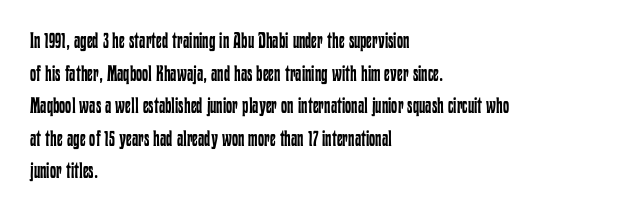
Q: Is the text bold? A: No.
Q: Is the text italic (slanted)? A: No, it is upright.
Q: Is the text underlined? A: No.
Q: How is the paragraph aligned? A: Left-aligned.
Q: Is the spacing between letters normal or unusually wide? A: Normal.
Q: Is the spacing between lines tight, normal or loose? A: Normal.
